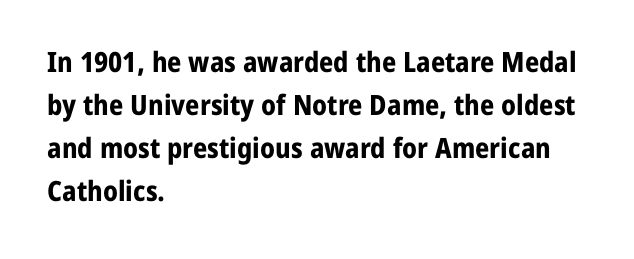
The image shows 28 px bold sans-serif type, upright; set left-aligned, normal line spacing (1.53x), normal letter spacing, not underlined; low stroke contrast and a medium x-height.
